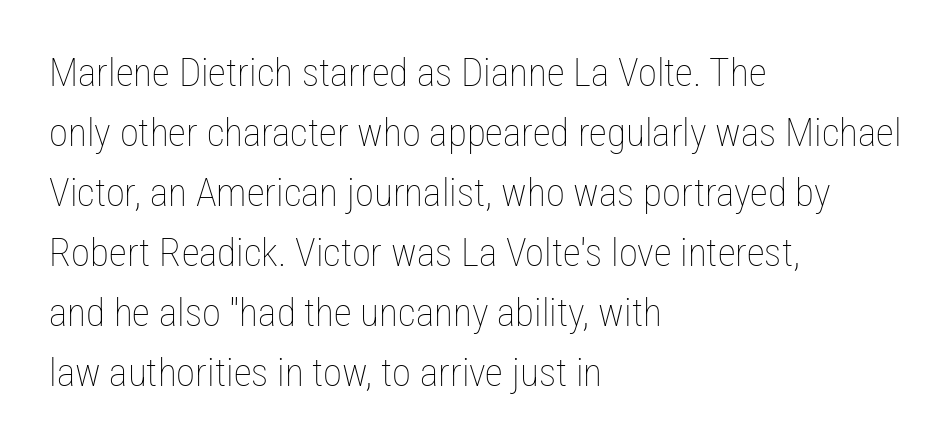
{"italic": "no", "bold": "no", "weight": "thin", "width": "condensed", "stroke_contrast": "low", "x_height": "medium", "monospaced": "no", "underline": "no", "align": "left", "line_spacing": "normal", "line_spacing_ratio": 1.54, "letter_spacing": "normal", "letter_spacing_em": 0.0, "glyph_px": 39}
